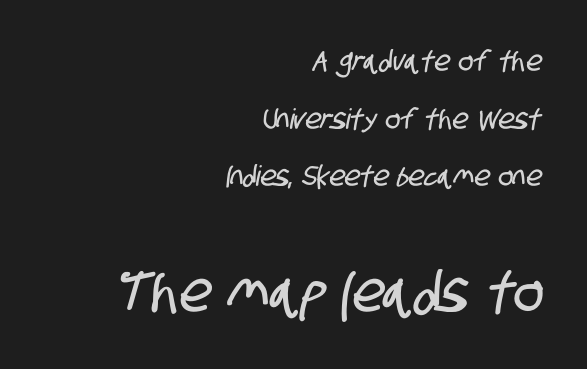
The image shows 56 px condensed sans-serif type; set right-aligned, loose line spacing (2.06x), normal letter spacing, not underlined; the second (bottom) block is 2.0x larger; low stroke contrast and a large x-height.
